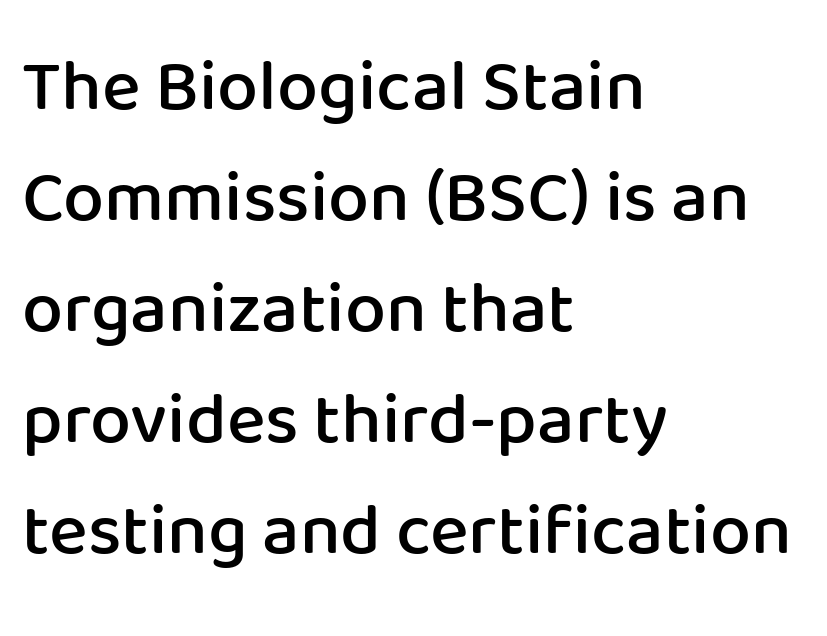
Nothing sits at the stroke ends, so this counts as sans-serif. A semibold gives these letters moderate extra thickness, short of bold. If you drew a line through each stem, it would be perfectly vertical. Note the varied advance widths — an 'i' is clearly narrower than an 'm'.
